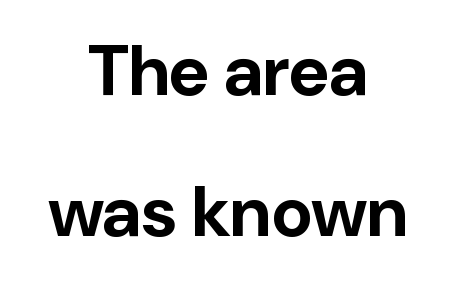
The image shows 71 px bold sans-serif type, upright; set centered, loose line spacing (1.98x), normal letter spacing, not underlined; low stroke contrast and a medium x-height.
